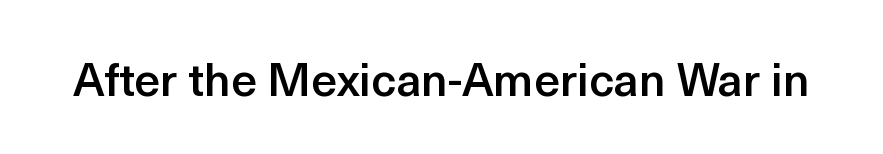
Q: Is the text bold? A: Semi-bold.
Q: Is the text italic (slanted)? A: No, it is upright.
Q: Is the typeface a serif or a sans-serif typeface? A: Sans-serif.
Q: Is the text underlined? A: No.
Q: Is the spacing between letters normal or unusually wide? A: Normal.
Q: Width (condensed, normal, or wide)? A: Normal.
Q: x-height? A: Medium.
Q: Monospaced? A: No.
